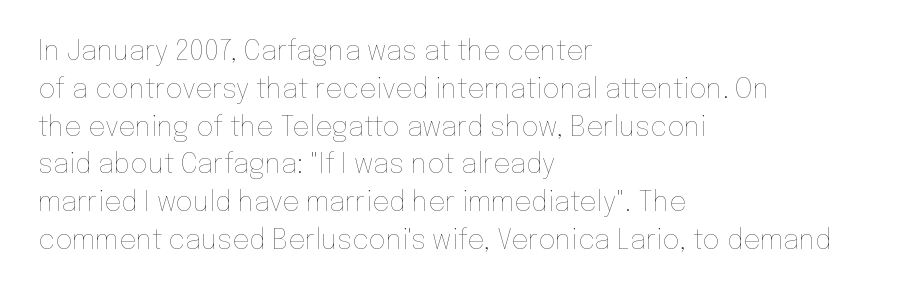
Short note: letters normally spaced. These lines are set flush left with a ragged right edge. The passage shown is not bold in any degree. Rows of type keep a routine distance in the vertical direction. This is the regular roman posture of the typeface.
